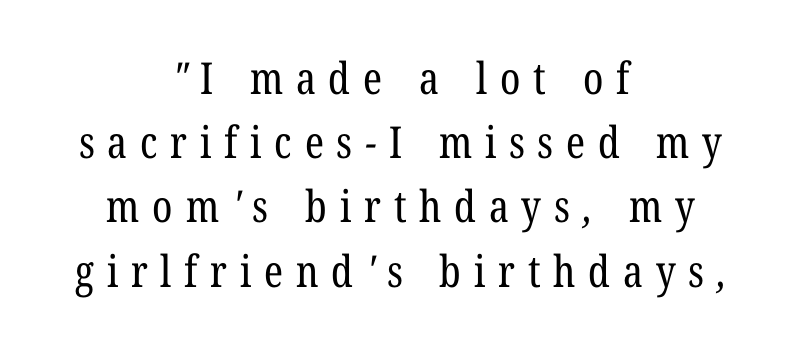
{"serif": "yes", "bold": "no", "weight": "regular", "width": "condensed", "stroke_contrast": "low", "x_height": "medium", "monospaced": "no", "underline": "no", "align": "center", "line_spacing": "normal", "line_spacing_ratio": 1.46, "letter_spacing": "wide", "letter_spacing_em": 0.29, "glyph_px": 44}
